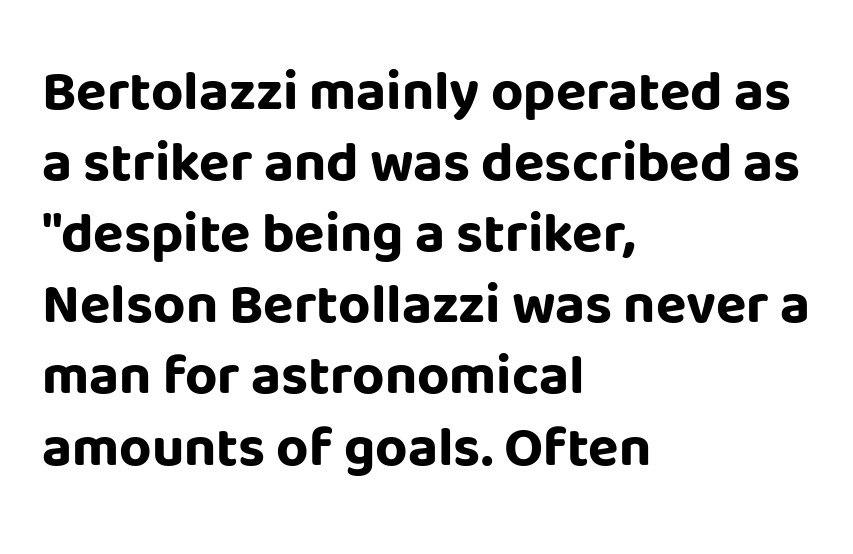
{"serif": "no", "italic": "no", "bold": "yes", "weight": "bold", "width": "normal", "stroke_contrast": "low", "x_height": "large", "monospaced": "no", "underline": "no", "align": "left", "line_spacing": "normal", "line_spacing_ratio": 1.27, "letter_spacing": "normal", "letter_spacing_em": 0.0, "glyph_px": 56}
